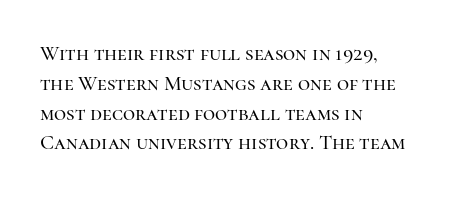
Which margin do the lines hug? The left one — the right edge is uneven. The letters stand upright; this is a roman face. Any mark beneath the type? The region is blank. The space between consecutive lines is moderate. No extra tracking has been applied to these lines.
